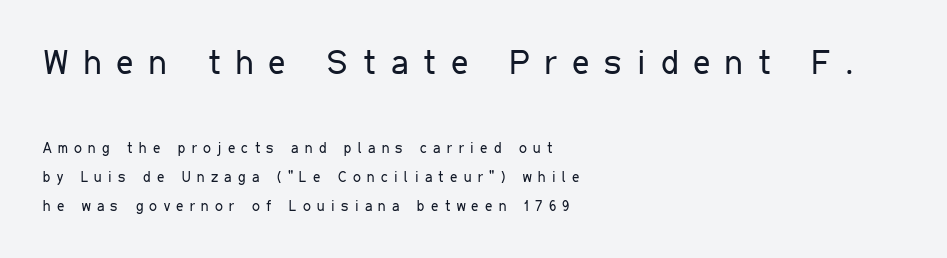
{"serif": "no", "italic": "no", "bold": "no", "weight": "regular", "width": "condensed", "stroke_contrast": "low", "x_height": "medium", "monospaced": "no", "underline": "no", "align": "left", "line_spacing": "loose", "line_spacing_ratio": 2.1, "letter_spacing": "wide", "letter_spacing_em": 0.46, "larger_block": "first", "size_ratio": 2.36, "glyph_px": 33}
